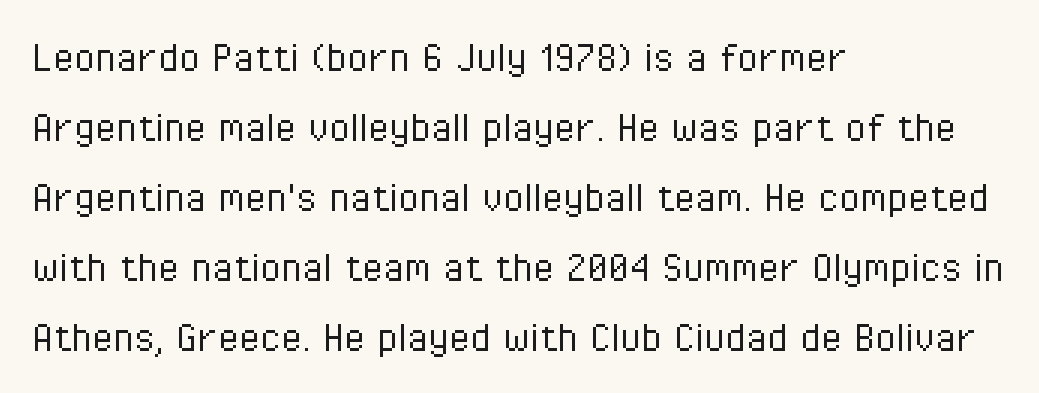
{"serif": "no", "italic": "no", "bold": "no", "weight": "light", "width": "condensed", "stroke_contrast": "low", "x_height": "medium", "monospaced": "no", "underline": "no", "align": "left", "line_spacing": "normal", "line_spacing_ratio": 1.46, "letter_spacing": "normal", "letter_spacing_em": 0.0, "glyph_px": 48}
